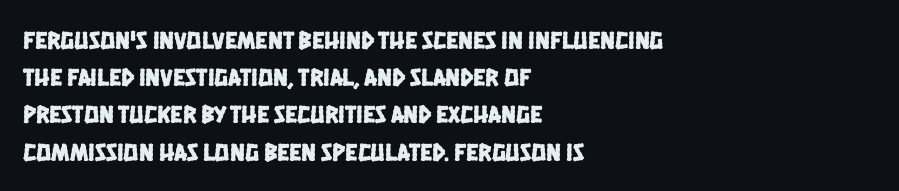
Tracking value appears to be zero — textbook default spacing. This sample keeps an unexceptional amount of space between lines. Which margin do the lines hug? The left one — the right edge is uneven. A clean baseline with only descenders dipping below it.
